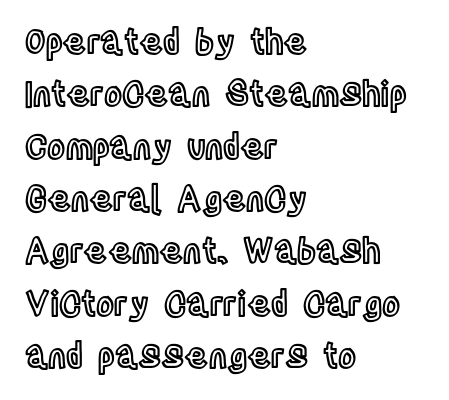
Q: Is the text italic (slanted)? A: No, it is upright.
Q: Is the text underlined? A: No.
Q: How is the paragraph aligned? A: Left-aligned.
Q: Is the spacing between letters normal or unusually wide? A: Normal.
Q: Is the spacing between lines tight, normal or loose? A: Normal.
Q: Width (condensed, normal, or wide)? A: Condensed.
Q: x-height? A: Large.
Q: Monospaced? A: No.
